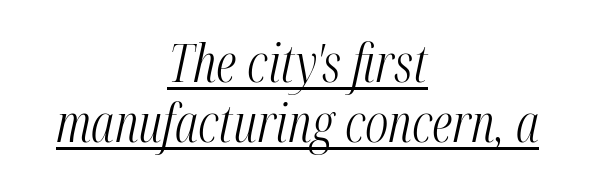
Q: Is the text bold? A: No.
Q: Is the text italic (slanted)? A: Yes, it leans right by about 12 degrees.
Q: Is the text underlined? A: Yes.
Q: How is the paragraph aligned? A: Centered.
Q: Is the spacing between letters normal or unusually wide? A: Normal.
Q: Is the spacing between lines tight, normal or loose? A: Tight.
Q: Width (condensed, normal, or wide)? A: Condensed.
Q: Stroke contrast? A: Medium.
Q: x-height? A: Medium.
Q: Monospaced? A: No.
